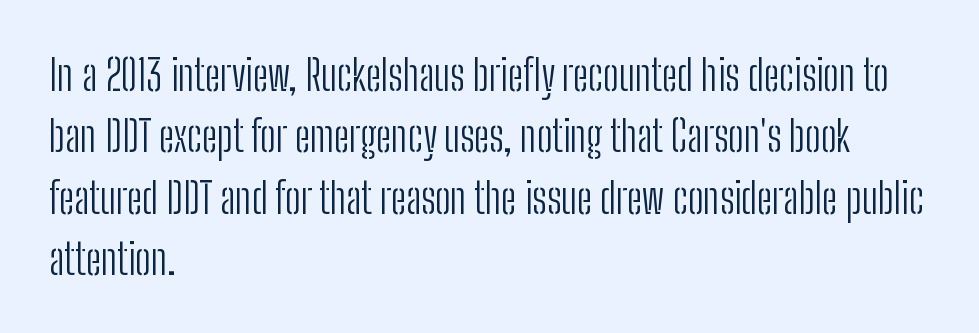
Do the letters lean? They stand straight. One glance says typical: line gaps are just what's usual. Note the varied advance widths — an 'i' is clearly narrower than an 'm'. The tracking reads as untouched default to a designer's eye.
